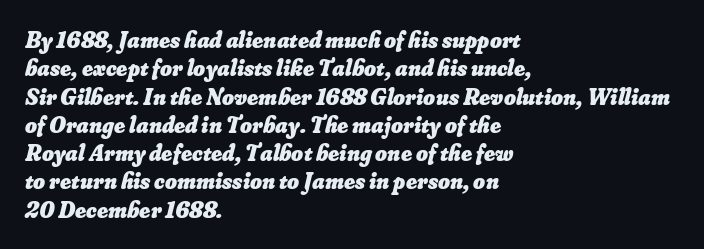
Q: Is the text bold? A: Yes.
Q: Is the text underlined? A: No.
Q: How is the paragraph aligned? A: Left-aligned.
Q: Is the spacing between letters normal or unusually wide? A: Normal.
